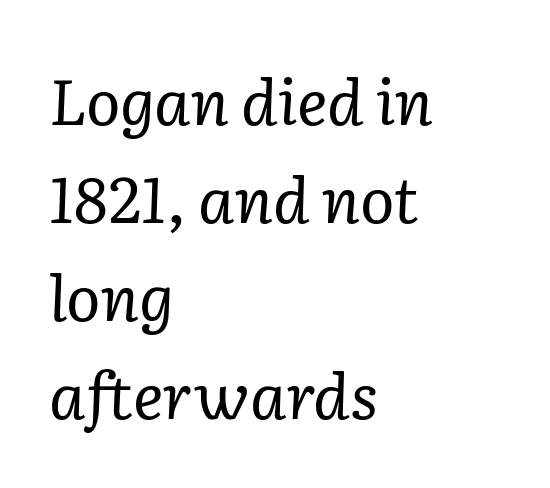
Varying glyph widths throughout — classic text-font behaviour. The typesetting does not lean heavy: it is not bold. Rendered with sloped, italic letterforms. The letters sit at their default tracking, neither squeezed nor spread. Font category for this specimen: serif.
